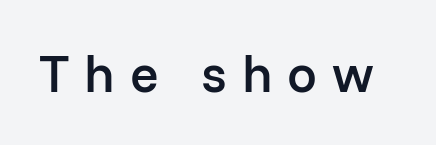
{"serif": "no", "italic": "no", "bold": "semi", "weight": "semibold", "width": "normal", "stroke_contrast": "low", "x_height": "medium", "monospaced": "no", "underline": "no", "letter_spacing": "wide", "letter_spacing_em": 0.28, "glyph_px": 53}
